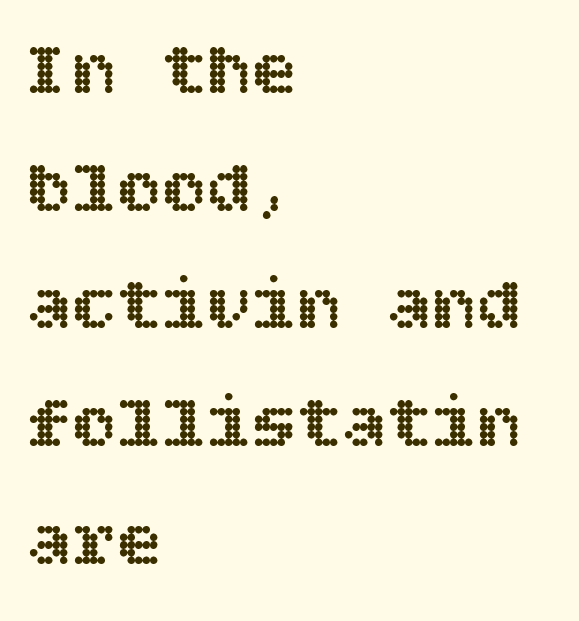
This block has exactly the height ordinary leading produces. Tracking here is standard; glyphs follow each other at the usual distance. Visually the block forms a straight wall on the left and a jagged coastline on the right. It's the straight-up-and-down kind of type.
